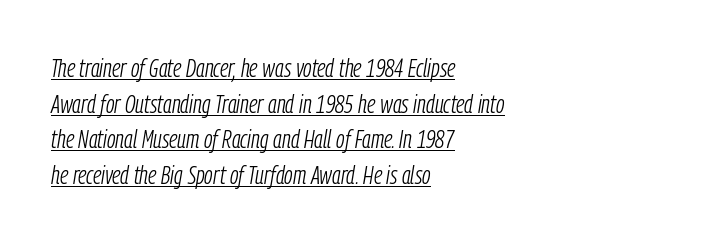
Q: Is the text bold? A: No.
Q: Is the text italic (slanted)? A: Yes, it leans right by about 9 degrees.
Q: Is the text underlined? A: Yes.
Q: How is the paragraph aligned? A: Left-aligned.
Q: Is the spacing between letters normal or unusually wide? A: Normal.
Q: Is the spacing between lines tight, normal or loose? A: Normal.
